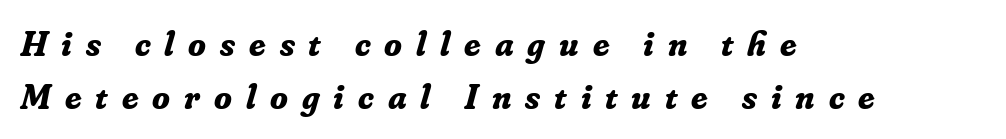
{"serif": "yes", "italic": "yes", "lean": "right", "slant_degrees": 16, "bold": "yes", "weight": "bold", "width": "normal", "stroke_contrast": "low", "x_height": "small", "monospaced": "no", "underline": "no", "align": "left", "line_spacing": "normal", "line_spacing_ratio": 1.47, "letter_spacing": "wide", "letter_spacing_em": 0.39, "glyph_px": 36}
